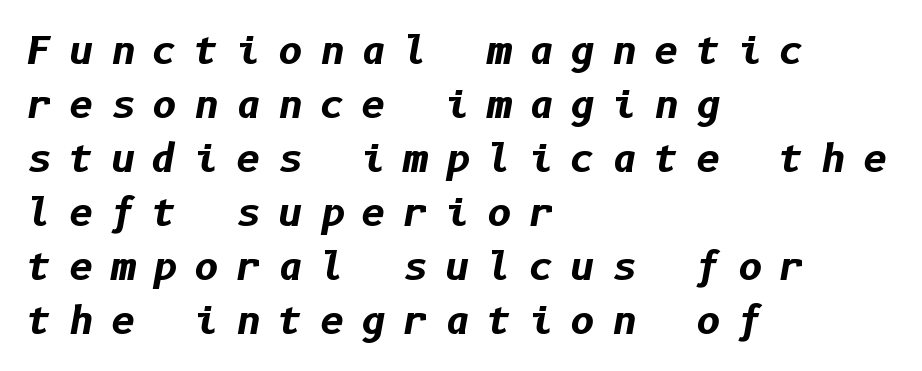
{"italic": "yes", "lean": "right", "slant_degrees": 10, "bold": "yes", "weight": "bold", "width": "normal", "stroke_contrast": "low", "x_height": "medium", "underline": "no", "align": "left", "line_spacing": "normal", "line_spacing_ratio": 1.42, "letter_spacing": "wide", "letter_spacing_em": 0.45, "glyph_px": 38}
